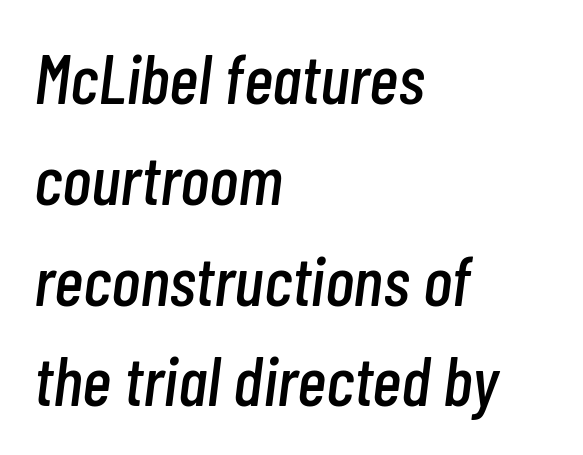
{"italic": "yes", "lean": "right", "slant_degrees": 7, "width": "condensed", "stroke_contrast": "low", "x_height": "medium", "monospaced": "no", "underline": "no", "align": "left", "line_spacing": "normal", "line_spacing_ratio": 1.44, "letter_spacing": "normal", "letter_spacing_em": 0.0, "glyph_px": 70}
